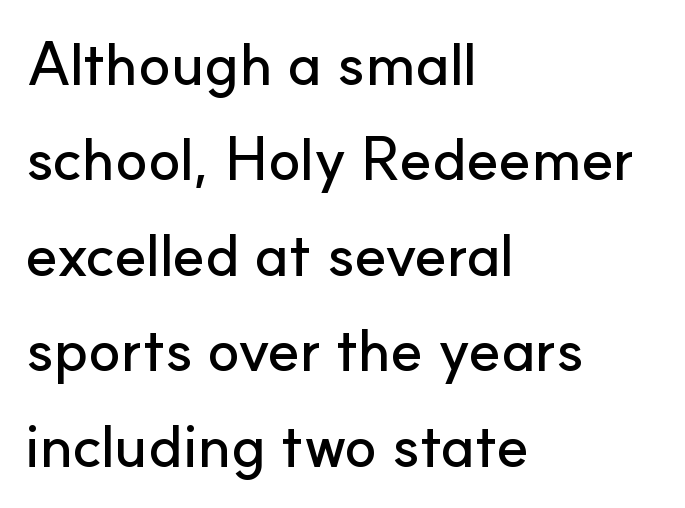
{"serif": "no", "italic": "no", "width": "normal", "stroke_contrast": "low", "x_height": "small", "monospaced": "no", "underline": "no", "align": "left", "line_spacing": "normal", "line_spacing_ratio": 1.59, "letter_spacing": "normal", "letter_spacing_em": 0.0, "glyph_px": 60}
